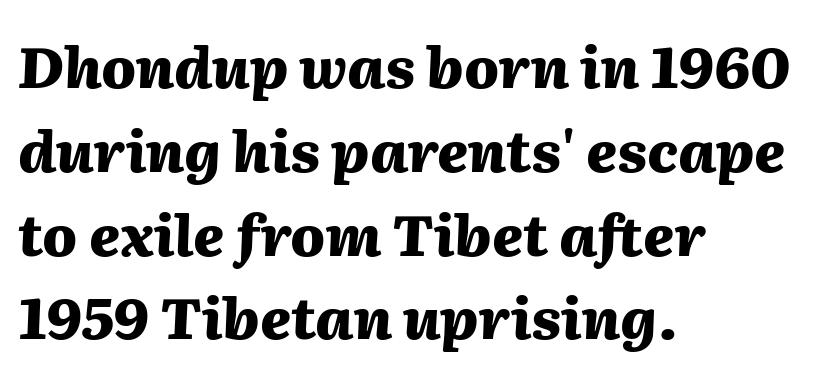
Q: Is the text bold? A: Yes.
Q: Is the text italic (slanted)? A: Yes, it leans right by about 2 degrees.
Q: Is the text underlined? A: No.
Q: How is the paragraph aligned? A: Left-aligned.
Q: Is the spacing between letters normal or unusually wide? A: Normal.
Q: Is the spacing between lines tight, normal or loose? A: Normal.
Q: Width (condensed, normal, or wide)? A: Normal.
Q: Stroke contrast? A: Medium.
Q: x-height? A: Medium.
Q: Monospaced? A: No.
